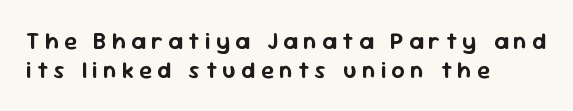
{"italic": "no", "underline": "no", "align": "left", "line_spacing_ratio": 1.24, "letter_spacing": "wide", "letter_spacing_em": 0.24, "glyph_px": 23}
